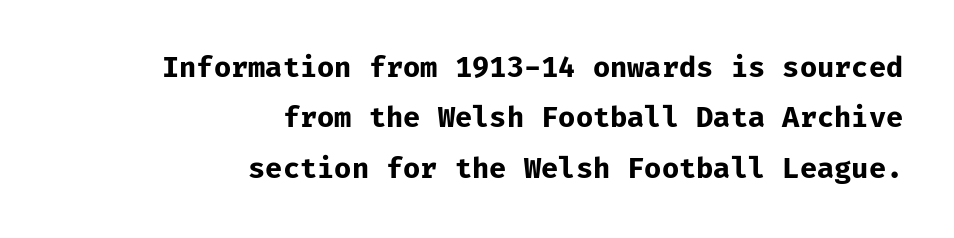
Q: Is the text bold? A: Yes.
Q: Is the text italic (slanted)? A: No, it is upright.
Q: Is the typeface a serif or a sans-serif typeface? A: Sans-serif.
Q: Is the text underlined? A: No.
Q: How is the paragraph aligned? A: Right-aligned.
Q: Is the spacing between letters normal or unusually wide? A: Normal.
Q: Width (condensed, normal, or wide)? A: Normal.
Q: Stroke contrast? A: Low.
Q: x-height? A: Medium.
Q: Monospaced? A: Yes.
